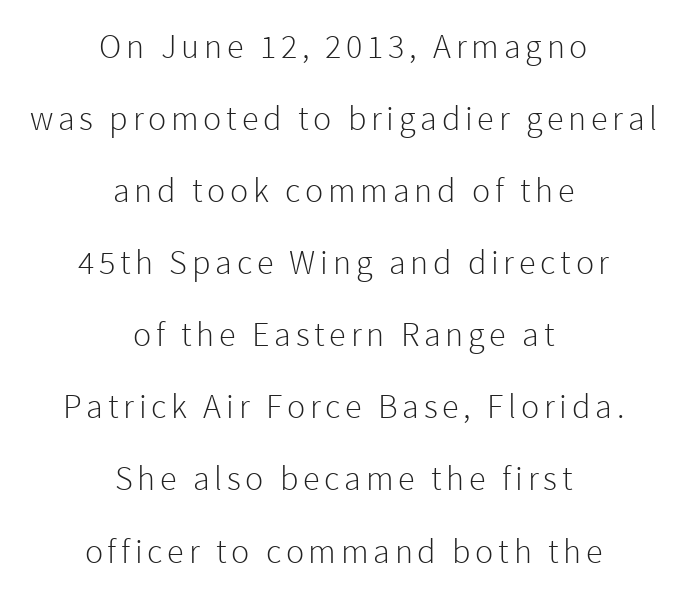
Q: Is the text bold? A: No.
Q: Is the text italic (slanted)? A: No, it is upright.
Q: Is the typeface a serif or a sans-serif typeface? A: Sans-serif.
Q: Is the text underlined? A: No.
Q: How is the paragraph aligned? A: Centered.
Q: Is the spacing between lines tight, normal or loose? A: Loose.
Q: Width (condensed, normal, or wide)? A: Normal.
Q: x-height? A: Medium.
Q: Monospaced? A: No.
